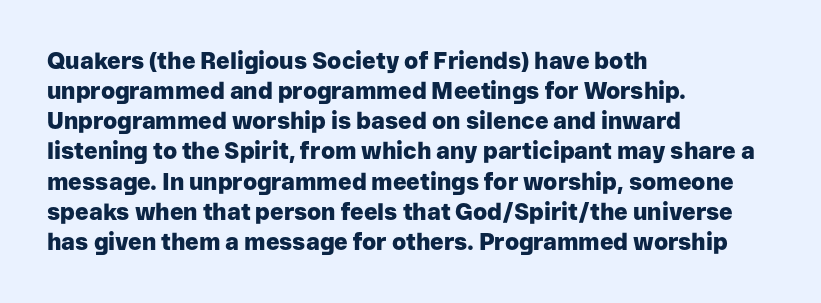
Q: Is the text bold? A: Yes.
Q: Is the text italic (slanted)? A: No, it is upright.
Q: Is the text underlined? A: No.
Q: How is the paragraph aligned? A: Left-aligned.
Q: Is the spacing between letters normal or unusually wide? A: Normal.
Q: Is the spacing between lines tight, normal or loose? A: Normal.
